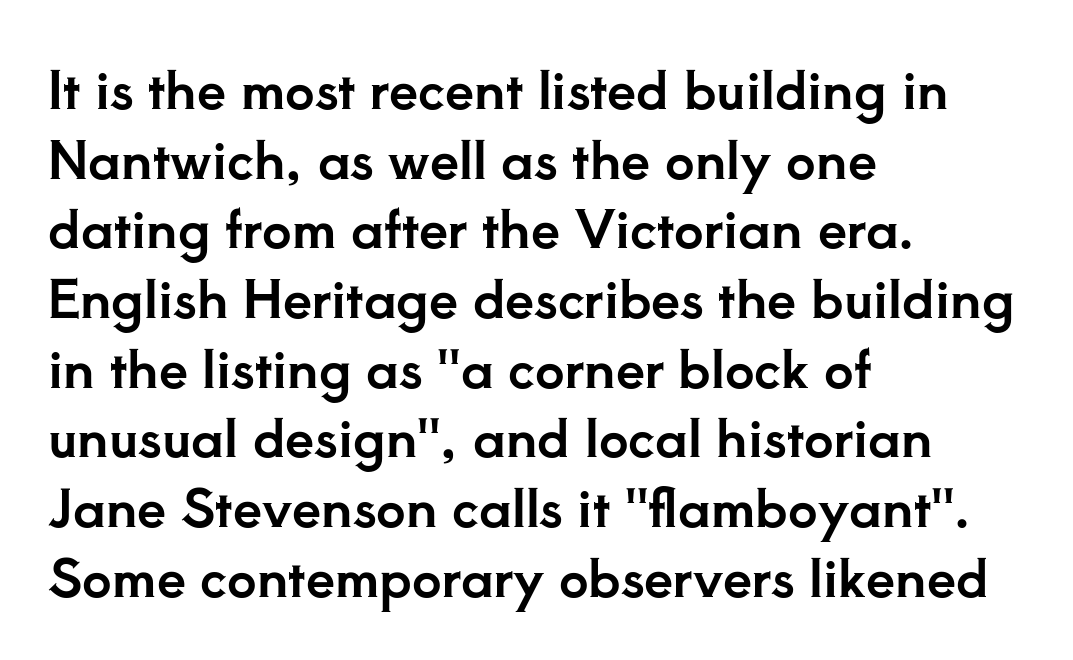
Q: Is the text italic (slanted)? A: No, it is upright.
Q: Is the typeface a serif or a sans-serif typeface? A: Serif.
Q: Is the text underlined? A: No.
Q: How is the paragraph aligned? A: Left-aligned.
Q: Is the spacing between letters normal or unusually wide? A: Normal.
Q: Is the spacing between lines tight, normal or loose? A: Normal.
Q: Width (condensed, normal, or wide)? A: Normal.
Q: Stroke contrast? A: Low.
Q: x-height? A: Small.
Q: Monospaced? A: No.
